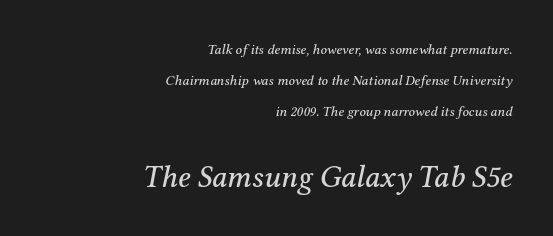
{"serif": "yes", "italic": "yes", "lean": "right", "slant_degrees": 12, "width": "normal", "stroke_contrast": "medium", "x_height": "medium", "monospaced": "no", "underline": "no", "align": "right", "line_spacing": "loose", "line_spacing_ratio": 2.21, "letter_spacing": "normal", "letter_spacing_em": 0.0, "larger_block": "second", "size_ratio": 2.21, "glyph_px": 31}
